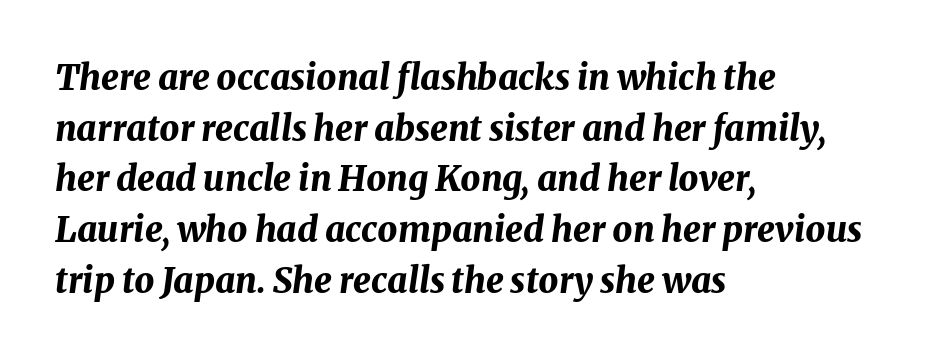
Q: Is the text bold? A: Yes.
Q: Is the text italic (slanted)? A: Yes, it leans right by about 8 degrees.
Q: Is the text underlined? A: No.
Q: How is the paragraph aligned? A: Left-aligned.
Q: Is the spacing between letters normal or unusually wide? A: Normal.
Q: Is the spacing between lines tight, normal or loose? A: Normal.
Q: Width (condensed, normal, or wide)? A: Normal.
Q: Stroke contrast? A: Medium.
Q: x-height? A: Medium.
Q: Monospaced? A: No.
